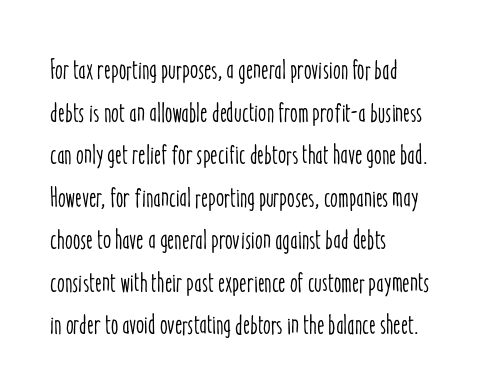
Q: Is the text italic (slanted)? A: No, it is upright.
Q: Is the text underlined? A: No.
Q: How is the paragraph aligned? A: Left-aligned.
Q: Is the spacing between letters normal or unusually wide? A: Normal.
Q: Is the spacing between lines tight, normal or loose? A: Normal.
Q: Width (condensed, normal, or wide)? A: Condensed.
Q: Stroke contrast? A: Low.
Q: x-height? A: Medium.
Q: Monospaced? A: No.
